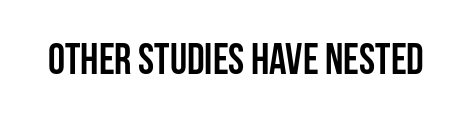
{"serif": "no", "italic": "no", "bold": "yes", "weight": "semibold", "width": "condensed", "stroke_contrast": "low", "x_height": "large", "monospaced": "no", "underline": "no", "letter_spacing": "normal", "letter_spacing_em": 0.0, "glyph_px": 43}
